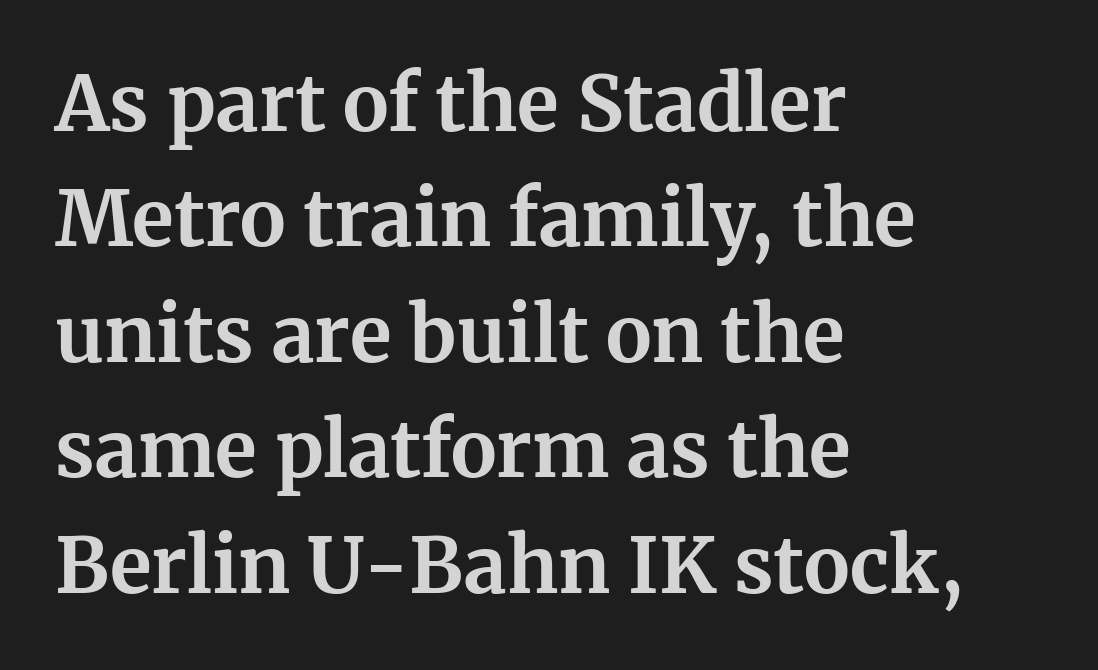
Each new line begins a customary step beneath the previous one. The rendering shows small feet on the letterforms — a serif design. A dark, heavy texture on the line: the type is bold. The space directly below the letters is spotless.
